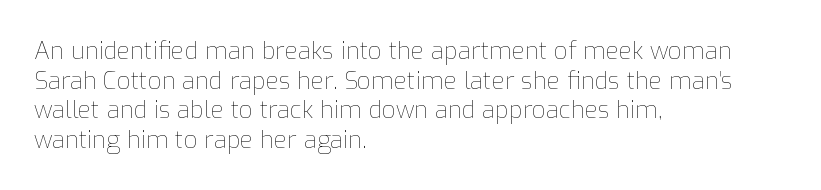
Words appear dense and cohesive because spacing is normal. Stem width sits at or under what a default text font uses. Honestly, there is no underline to notice here at all. The lettering stays uniformly vertical, giving the passage a roman look.
